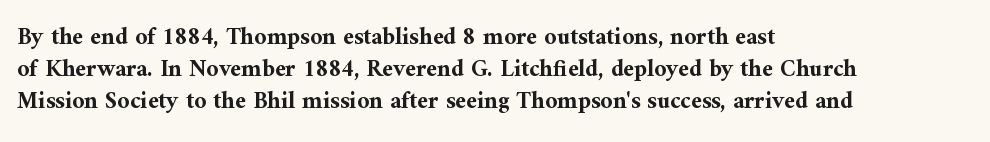
Heavy-handed strokes throughout: this text is bold. Ordinary non-slanted type is in use. The text block is weighted toward the left margin, trailing off unevenly rightward. Students, observe: this is what conventionally led text looks like. Students, note that the glyphs here touch the page at normal intervals. The words here are not underlined.
